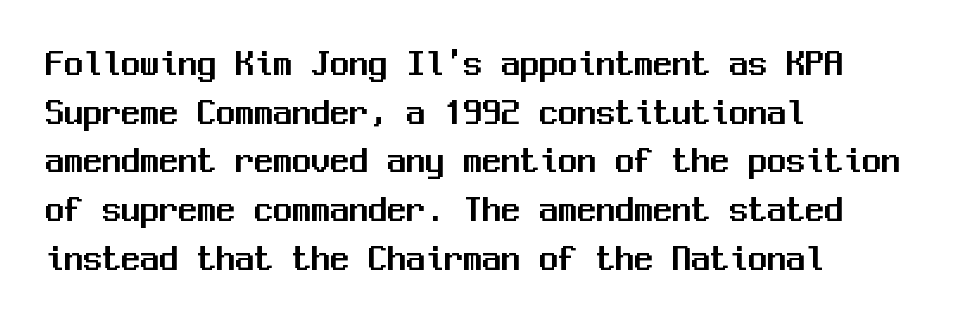
The image shows 38 px sans-serif type, upright, monospaced; set left-aligned, normal line spacing (1.28x), normal letter spacing, not underlined; medium stroke contrast and a medium x-height.
